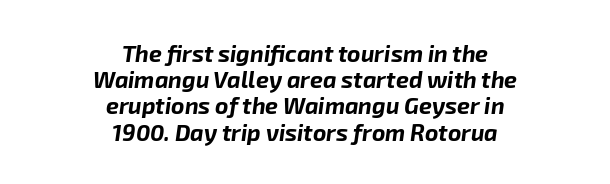
No word sits above an underline. Successive baselines arrive quickly, one right under another. Looking at the ascenders, they clearly lean. Plenty of ink on the page — the face is bold. Teacher's note: observe the equal gaps on both sides — that is centered alignment.
